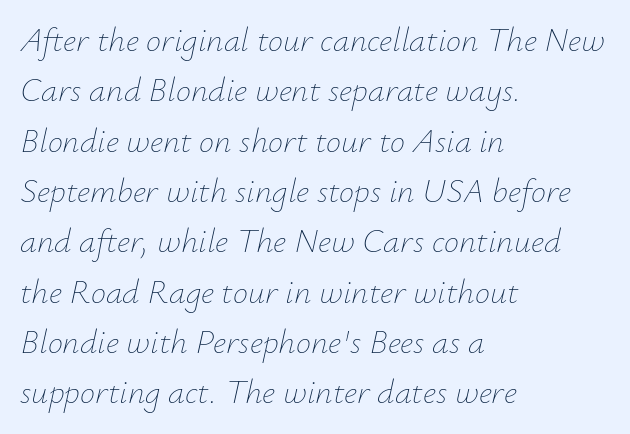
A clean baseline with only descenders dipping below it. Evenly set lines give the paragraph a standard silhouette. The glyphs look as if they've been sheared to an angle. The weight would be labelled regular, book, light, or lighter still.
